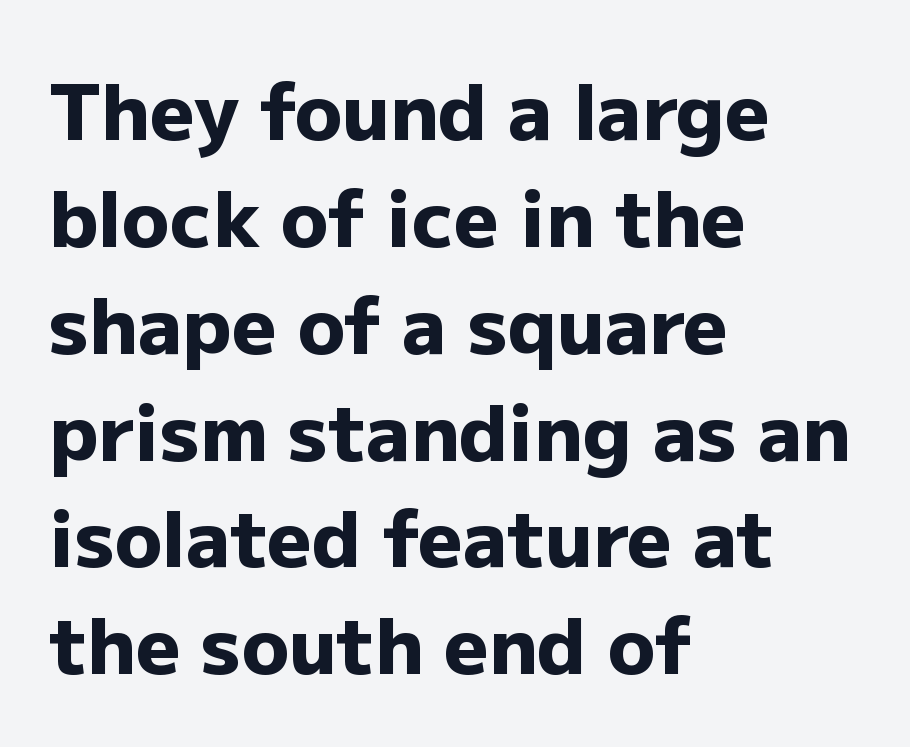
{"serif": "no", "italic": "no", "bold": "yes", "weight": "heavy", "width": "normal", "stroke_contrast": "low", "x_height": "medium", "monospaced": "no", "underline": "no", "align": "left", "line_spacing": "normal", "line_spacing_ratio": 1.37, "letter_spacing": "normal", "letter_spacing_em": 0.0, "glyph_px": 78}
